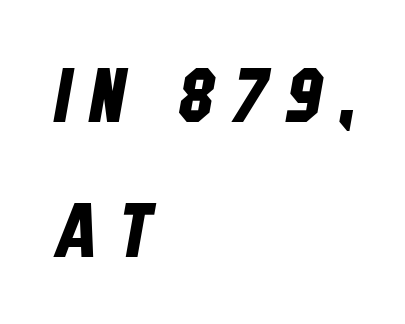
The image shows 75 px condensed sans-serif type; set left-aligned, line spacing 1.8x, unusually wide letter spacing (+0.25 em), not underlined; low stroke contrast and a large x-height.
